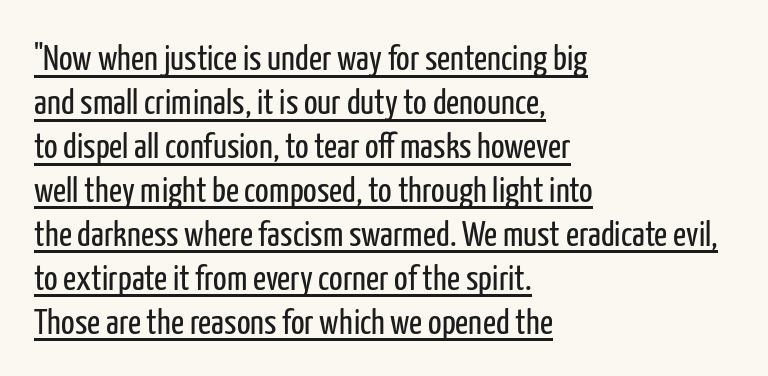
{"serif": "no", "italic": "no", "bold": "no", "weight": "regular", "width": "condensed", "stroke_contrast": "low", "x_height": "medium", "monospaced": "no", "underline": "yes", "align": "left", "line_spacing_ratio": 1.22, "letter_spacing": "normal", "letter_spacing_em": 0.0, "glyph_px": 36}
